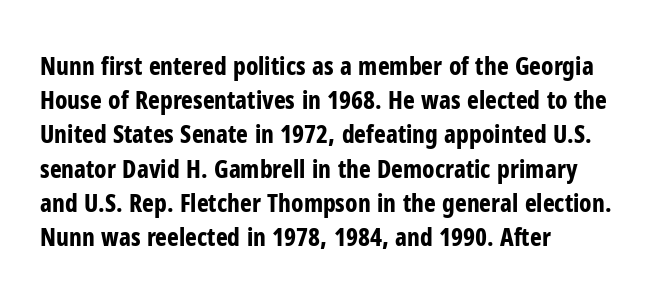
Q: Is the text bold? A: Yes.
Q: Is the text italic (slanted)? A: No, it is upright.
Q: Is the text underlined? A: No.
Q: How is the paragraph aligned? A: Left-aligned.
Q: Is the spacing between letters normal or unusually wide? A: Normal.
Q: Is the spacing between lines tight, normal or loose? A: Normal.
